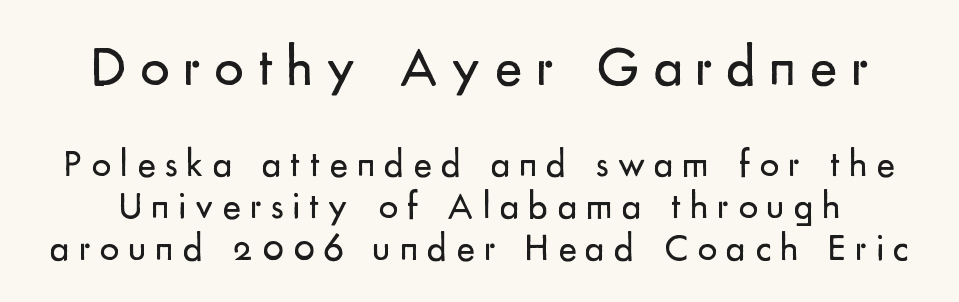
Type without underlining. Compared with typical paragraphs, the rows here are closer together. Scale decreases going downward across the two blocks. The letters stand upright; this is a roman face. This rendering widens character spacing well past its baseline value. Classification — sans serif.
